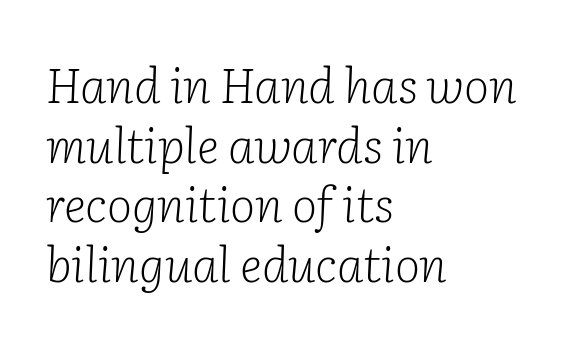
The image shows 48 px light serif type, italic (leaning right); set left-aligned, line spacing 1.24x, normal letter spacing, not underlined; low stroke contrast and a medium x-height.
